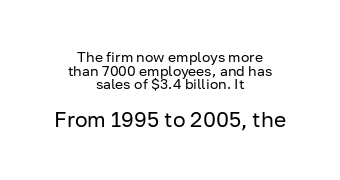
The image shows 21 px text type, upright; set centered, tight line spacing (0.98x), normal letter spacing, not underlined; the second (bottom) block is 1.5x larger.
